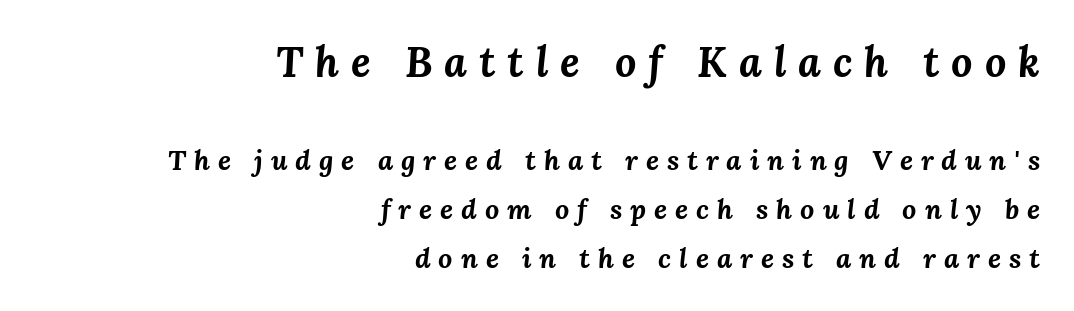
{"italic": "yes", "lean": "right", "slant_degrees": 3, "bold": "yes", "weight": "bold", "width": "normal", "stroke_contrast": "medium", "x_height": "medium", "monospaced": "no", "underline": "no", "align": "right", "line_spacing_ratio": 1.75, "letter_spacing": "wide", "letter_spacing_em": 0.28, "larger_block": "first", "size_ratio": 1.5, "glyph_px": 42}
